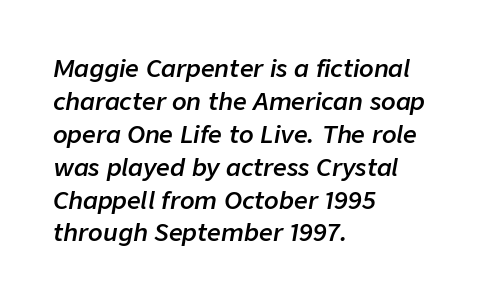
{"italic": "yes", "lean": "right", "slant_degrees": 9, "bold": "semi", "underline": "no", "align": "left", "line_spacing": "normal", "line_spacing_ratio": 1.37, "letter_spacing": "normal", "letter_spacing_em": 0.0, "glyph_px": 24}
